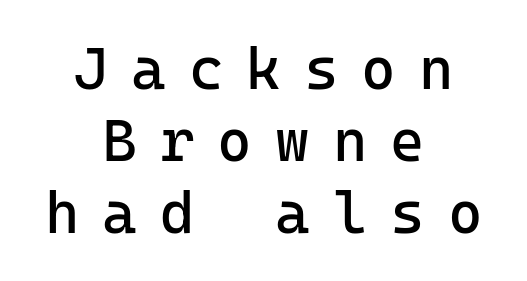
{"serif": "no", "italic": "no", "bold": "no", "weight": "regular", "width": "normal", "stroke_contrast": "low", "x_height": "medium", "monospaced": "yes", "underline": "no", "align": "center", "line_spacing_ratio": 1.22, "letter_spacing": "wide", "letter_spacing_em": 0.39, "glyph_px": 59}
